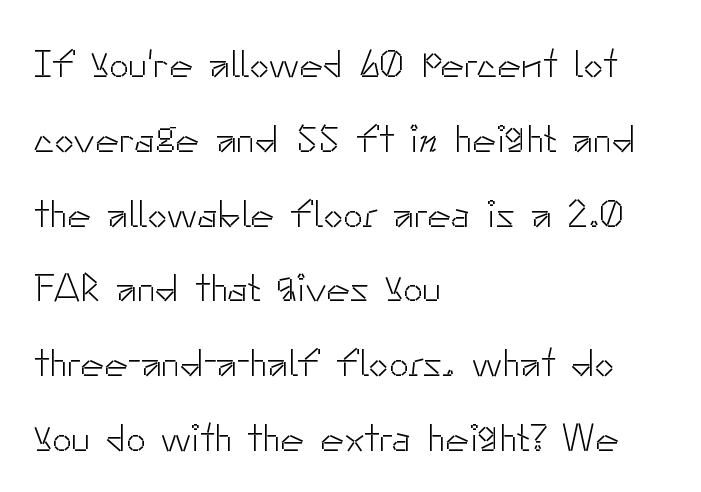
Q: Is the text bold? A: No.
Q: Is the text italic (slanted)? A: No, it is upright.
Q: Is the typeface a serif or a sans-serif typeface? A: Sans-serif.
Q: Is the text underlined? A: No.
Q: How is the paragraph aligned? A: Left-aligned.
Q: Is the spacing between letters normal or unusually wide? A: Normal.
Q: Width (condensed, normal, or wide)? A: Normal.
Q: Stroke contrast? A: Low.
Q: x-height? A: Small.
Q: Monospaced? A: No.
